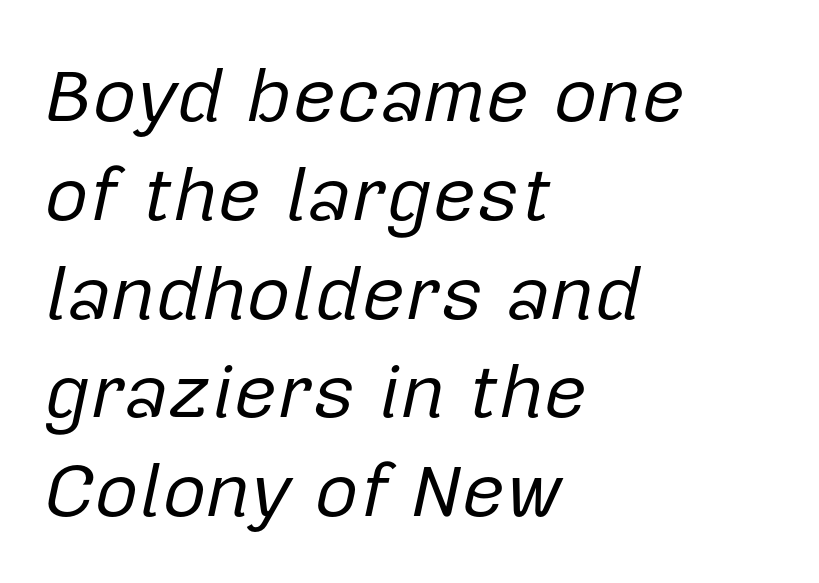
Q: Is the text bold? A: No.
Q: Is the text italic (slanted)? A: Yes, it leans right by about 12 degrees.
Q: Is the text underlined? A: No.
Q: How is the paragraph aligned? A: Left-aligned.
Q: Is the spacing between letters normal or unusually wide? A: Normal.
Q: Is the spacing between lines tight, normal or loose? A: Normal.
Q: Width (condensed, normal, or wide)? A: Normal.
Q: Stroke contrast? A: Low.
Q: x-height? A: Medium.
Q: Monospaced? A: No.
